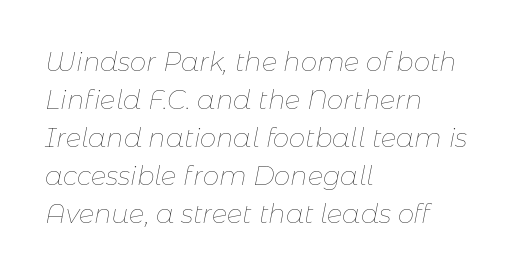
The image shows 26 px text type, italic (leaning right); set left-aligned, normal line spacing (1.46x), normal letter spacing, not underlined.
